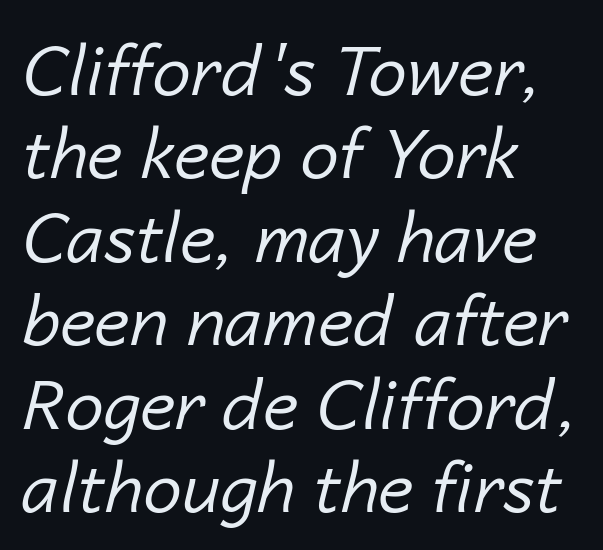
{"italic": "yes", "lean": "right", "slant_degrees": 14, "bold": "no", "weight": "regular", "width": "normal", "stroke_contrast": "low", "x_height": "medium", "monospaced": "no", "underline": "no", "align": "left", "line_spacing_ratio": 1.21, "letter_spacing": "normal", "letter_spacing_em": 0.0, "glyph_px": 69}
